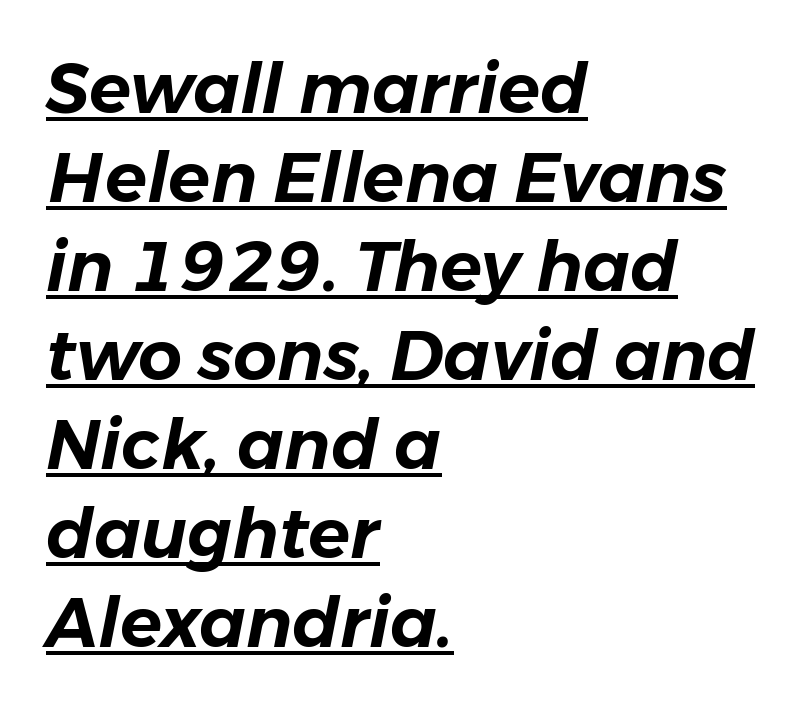
The image shows 69 px text type, italic (leaning right); set left-aligned, normal line spacing (1.29x), normal letter spacing, underlined; low stroke contrast and a medium x-height.
